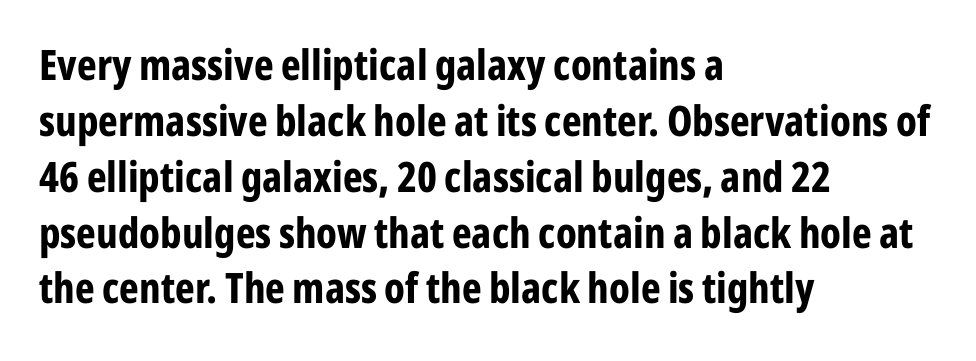
The image shows 42 px bold, condensed sans-serif type, upright; set left-aligned, normal line spacing (1.33x), normal letter spacing, not underlined; low stroke contrast and a medium x-height.
